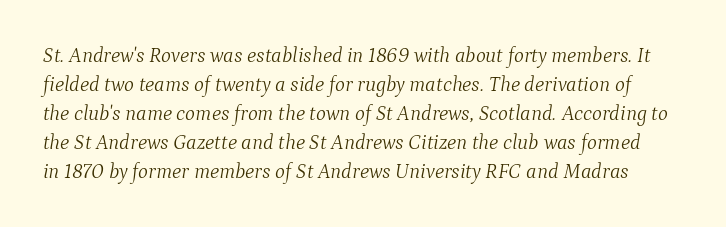
Q: Is the text bold? A: No.
Q: Is the text italic (slanted)? A: Yes, it leans right by about 9 degrees.
Q: Is the text underlined? A: No.
Q: Is the spacing between letters normal or unusually wide? A: Normal.
Q: Is the spacing between lines tight, normal or loose? A: Normal.
